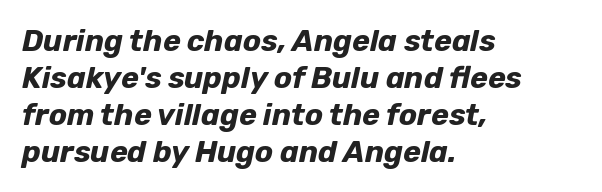
Q: Is the text bold? A: Yes.
Q: Is the text italic (slanted)? A: Yes, it leans right by about 12 degrees.
Q: Is the text underlined? A: No.
Q: How is the paragraph aligned? A: Left-aligned.
Q: Is the spacing between letters normal or unusually wide? A: Normal.
Q: Width (condensed, normal, or wide)? A: Normal.
Q: Stroke contrast? A: Low.
Q: x-height? A: Medium.
Q: Monospaced? A: No.
